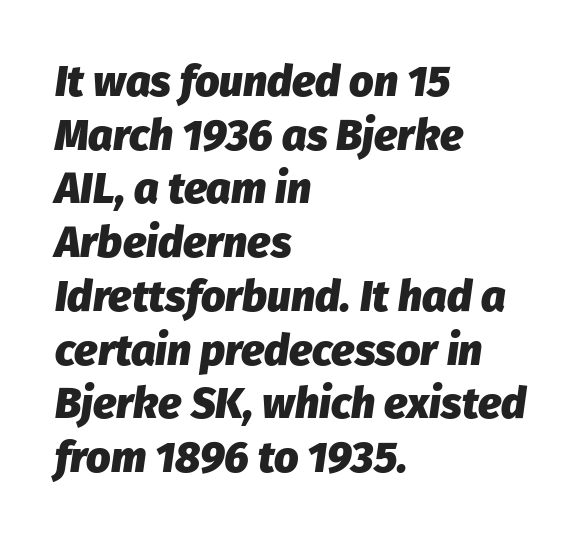
Q: Is the text bold? A: Yes.
Q: Is the text italic (slanted)? A: Yes, it leans right by about 8 degrees.
Q: Is the text underlined? A: No.
Q: How is the paragraph aligned? A: Left-aligned.
Q: Is the spacing between letters normal or unusually wide? A: Normal.
Q: Is the spacing between lines tight, normal or loose? A: Normal.
Q: Width (condensed, normal, or wide)? A: Normal.
Q: Stroke contrast? A: Low.
Q: x-height? A: Medium.
Q: Monospaced? A: No.
